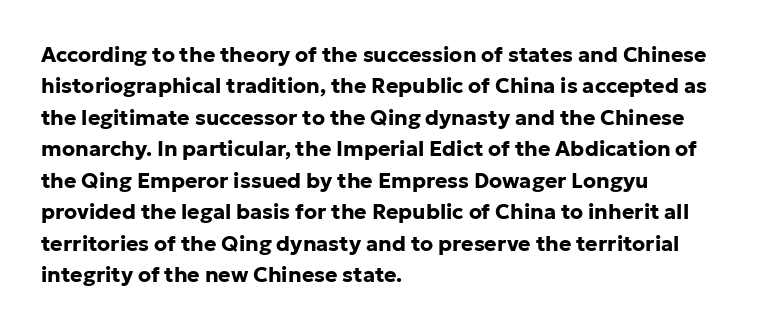
{"italic": "no", "bold": "yes", "underline": "no", "align": "left", "line_spacing": "normal", "line_spacing_ratio": 1.5, "letter_spacing": "normal", "letter_spacing_em": 0.0, "glyph_px": 21}
